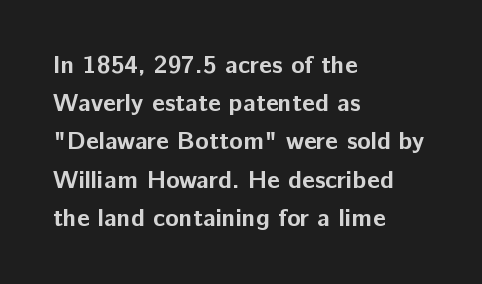
{"italic": "no", "bold": "yes", "underline": "no", "align": "left", "line_spacing": "normal", "line_spacing_ratio": 1.53, "letter_spacing": "normal", "letter_spacing_em": 0.0, "glyph_px": 25}
